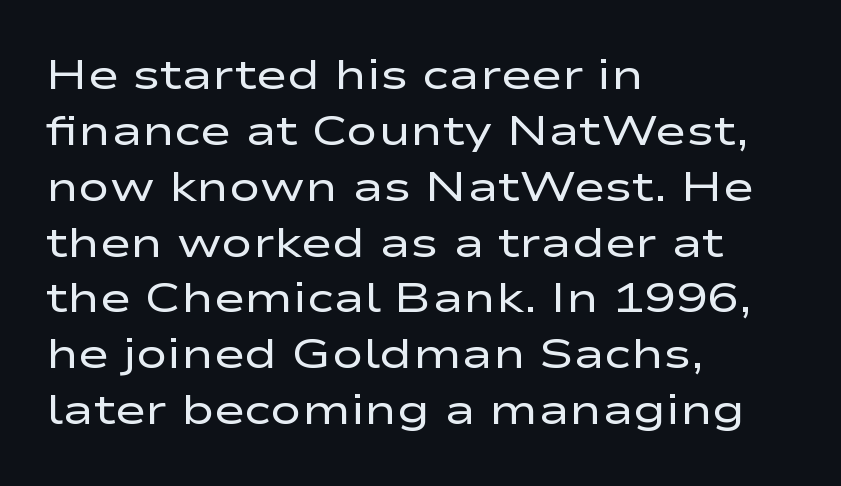
The image shows 42 px regular-weight, wide sans-serif type, upright; set left-aligned, normal line spacing (1.33x), normal letter spacing, not underlined; low stroke contrast and a medium x-height.
